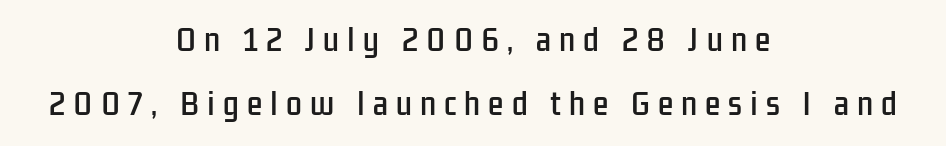
{"serif": "no", "italic": "no", "width": "condensed", "stroke_contrast": "low", "x_height": "medium", "monospaced": "no", "underline": "no", "align": "center", "line_spacing": "loose", "line_spacing_ratio": 2.3, "letter_spacing": "wide", "letter_spacing_em": 0.29, "glyph_px": 28}
